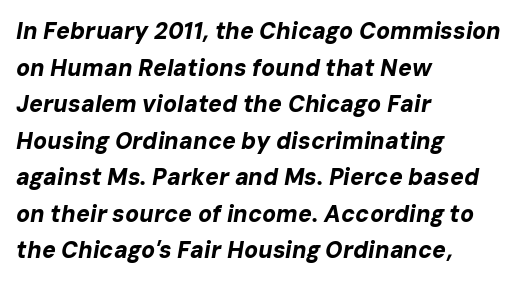
Q: Is the text bold? A: Yes.
Q: Is the text italic (slanted)? A: Yes, it leans right by about 10 degrees.
Q: Is the text underlined? A: No.
Q: How is the paragraph aligned? A: Left-aligned.
Q: Is the spacing between letters normal or unusually wide? A: Normal.
Q: Is the spacing between lines tight, normal or loose? A: Normal.
